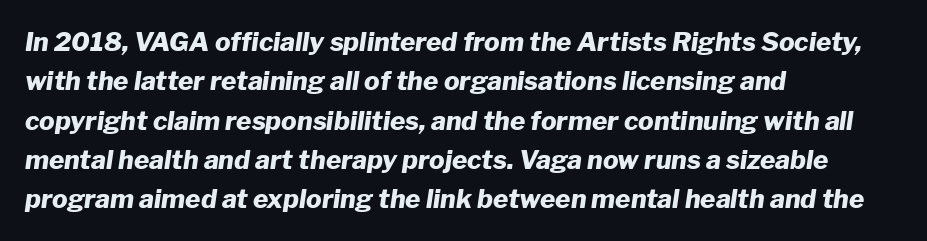
The image shows 26 px bold type, italic (leaning right); set left-aligned, normal line spacing (1.51x), normal letter spacing, not underlined.
